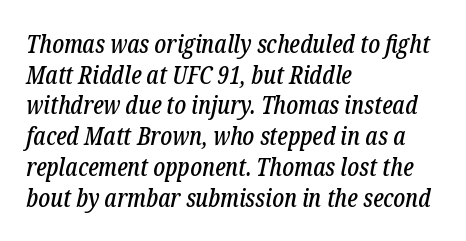
Q: Is the text italic (slanted)? A: Yes, it leans right by about 12 degrees.
Q: Is the text underlined? A: No.
Q: How is the paragraph aligned? A: Left-aligned.
Q: Is the spacing between letters normal or unusually wide? A: Normal.
